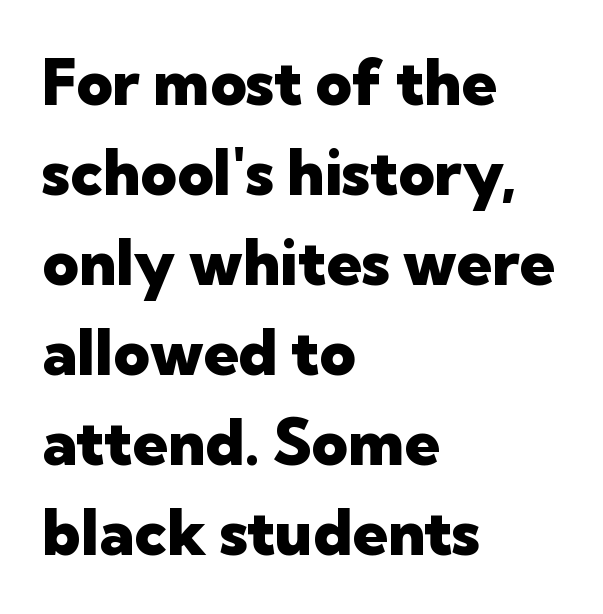
The compositor pushed each line to the left boundary. The baseline area is clear. Examine the stroke ends and you'll find no serifs. Ordinary non-slanted type is in use. Leading matches the norm, producing a regular column.
